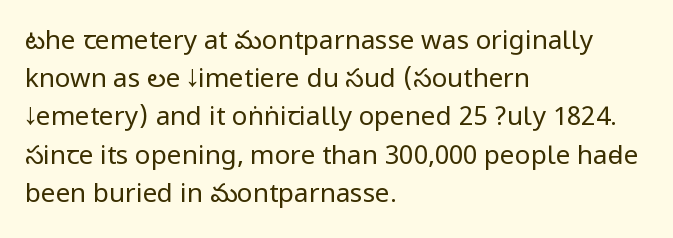
{"italic": "no", "bold": "no", "underline": "no", "align": "left", "line_spacing": "normal", "line_spacing_ratio": 1.47, "letter_spacing": "normal", "letter_spacing_em": 0.0, "glyph_px": 26}
